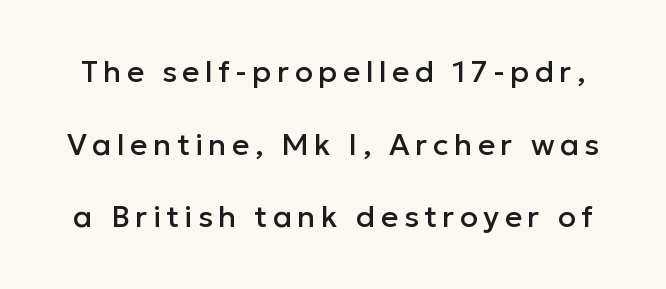
{"serif": "no", "italic": "no", "width": "normal", "stroke_contrast": "low", "x_height": "medium", "monospaced": "no", "underline": "no", "line_spacing": "loose", "line_spacing_ratio": 2.42, "glyph_px": 30}
